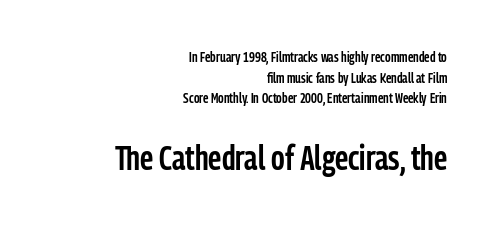
Q: Is the text bold? A: Semi-bold.
Q: Is the text italic (slanted)? A: No, it is upright.
Q: Is the typeface a serif or a sans-serif typeface? A: Sans-serif.
Q: Is the text underlined? A: No.
Q: How is the paragraph aligned? A: Right-aligned.
Q: Is the spacing between letters normal or unusually wide? A: Normal.
Q: Is the spacing between lines tight, normal or loose? A: Normal.
Q: Which block of text is set in a larger size, the first (top) or the second (bottom)? A: The second (bottom) one.
Q: Width (condensed, normal, or wide)? A: Condensed.
Q: Stroke contrast? A: Low.
Q: x-height? A: Medium.
Q: Monospaced? A: No.
